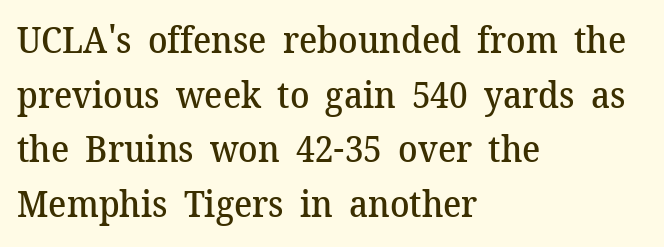
Note: serifs present on the glyphs. Leading: standard. Typeset ragged right — the left edge is the straight one. Looks like regular typesetting: each glyph gets only the width it needs. Its strokes are somewhat broadened, the hallmark of semibold type. Tracking here is standard; glyphs follow each other at the usual distance.
